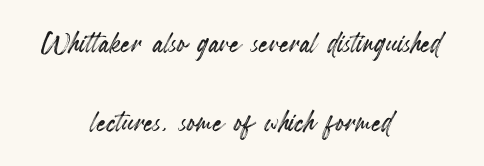
The whitespace from short lines is split evenly between both sides. The gap between lines stays unmarked. Think of a printed novel: that variable character pitch is what you see here. Whoever set this chose breathing room over compactness in the vertical rhythm. Caption: standard tracking, unaltered.
